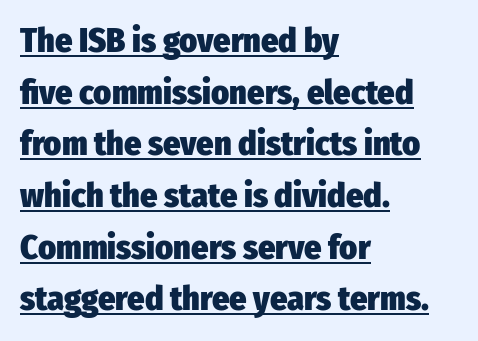
The image shows 34 px heavy, condensed sans-serif type, upright; set left-aligned, normal line spacing (1.52x), normal letter spacing, underlined; low stroke contrast and a medium x-height.
